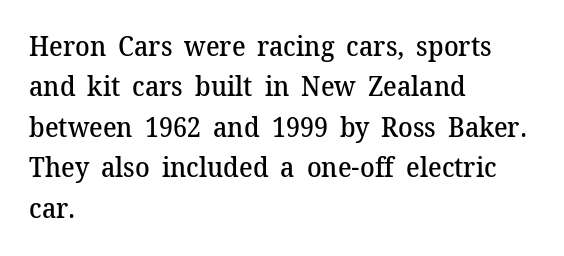
The image shows 27 px text type, upright; set left-aligned, normal line spacing (1.5x), normal letter spacing, not underlined.
